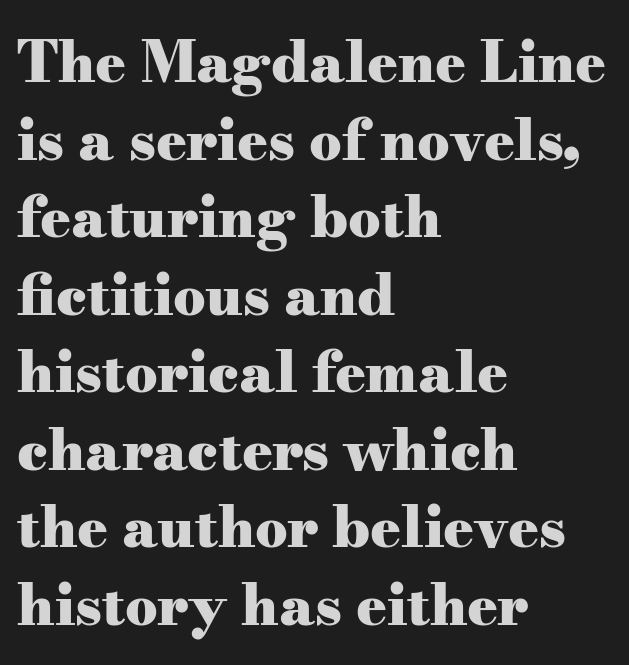
The image shows 57 px heavy, wide serif type, upright; set left-aligned, normal line spacing (1.36x), normal letter spacing, not underlined; medium stroke contrast and a small x-height.
